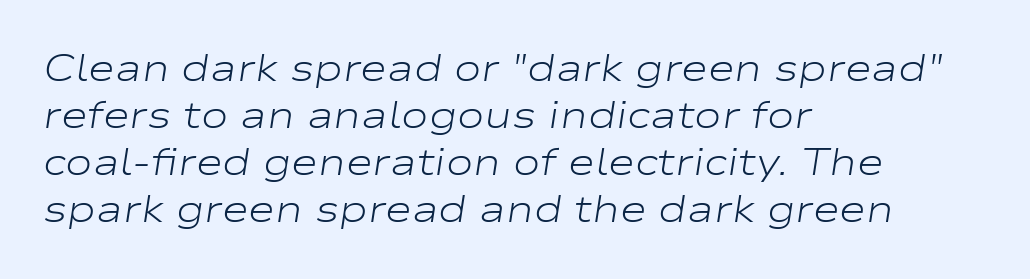
Q: Is the text bold? A: No.
Q: Is the text italic (slanted)? A: Yes, it leans right by about 9 degrees.
Q: Is the text underlined? A: No.
Q: How is the paragraph aligned? A: Left-aligned.
Q: Is the spacing between letters normal or unusually wide? A: Normal.
Q: Is the spacing between lines tight, normal or loose? A: Normal.
Q: Width (condensed, normal, or wide)? A: Wide.
Q: Stroke contrast? A: Low.
Q: x-height? A: Medium.
Q: Monospaced? A: No.
